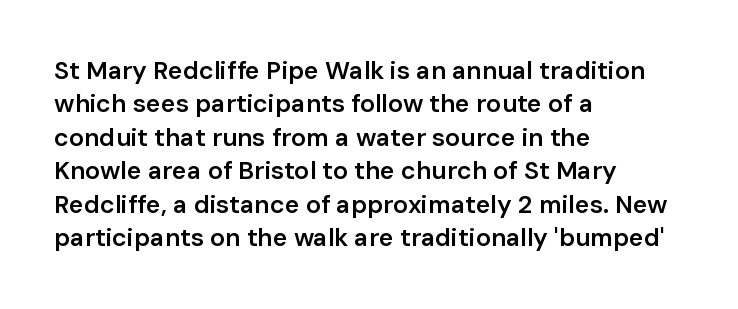
Q: Is the text bold? A: Semi-bold.
Q: Is the text italic (slanted)? A: No, it is upright.
Q: Is the text underlined? A: No.
Q: How is the paragraph aligned? A: Left-aligned.
Q: Is the spacing between letters normal or unusually wide? A: Normal.
Q: Is the spacing between lines tight, normal or loose? A: Normal.
